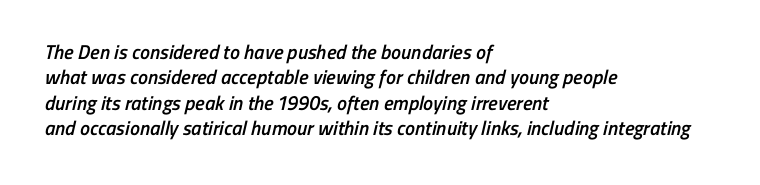
{"bold": "semi", "underline": "no", "align": "left", "line_spacing": "normal", "line_spacing_ratio": 1.27, "letter_spacing": "normal", "letter_spacing_em": 0.0, "glyph_px": 20}
